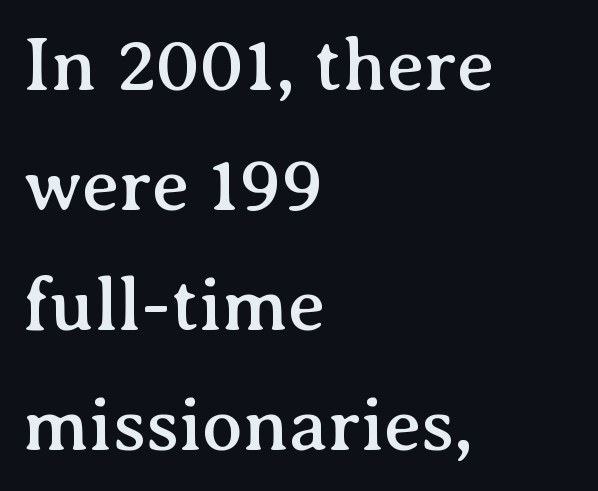
The image shows 75 px serif type, upright; set left-aligned, normal line spacing (1.6x), normal letter spacing, not underlined; medium stroke contrast and a medium x-height.
